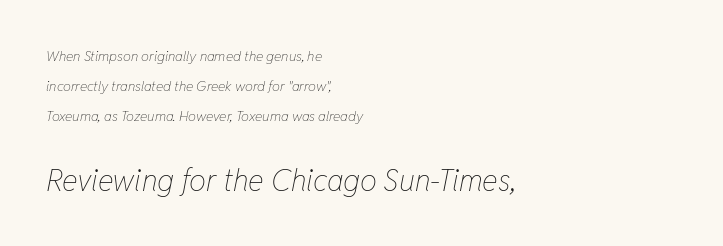
Q: Is the text bold? A: No.
Q: Is the text italic (slanted)? A: Yes, it leans right by about 11 degrees.
Q: Is the text underlined? A: No.
Q: How is the paragraph aligned? A: Left-aligned.
Q: Is the spacing between letters normal or unusually wide? A: Normal.
Q: Is the spacing between lines tight, normal or loose? A: Loose.
Q: Which block of text is set in a larger size, the first (top) or the second (bottom)? A: The second (bottom) one.
Q: Width (condensed, normal, or wide)? A: Condensed.
Q: Stroke contrast? A: Low.
Q: x-height? A: Medium.
Q: Monospaced? A: No.
